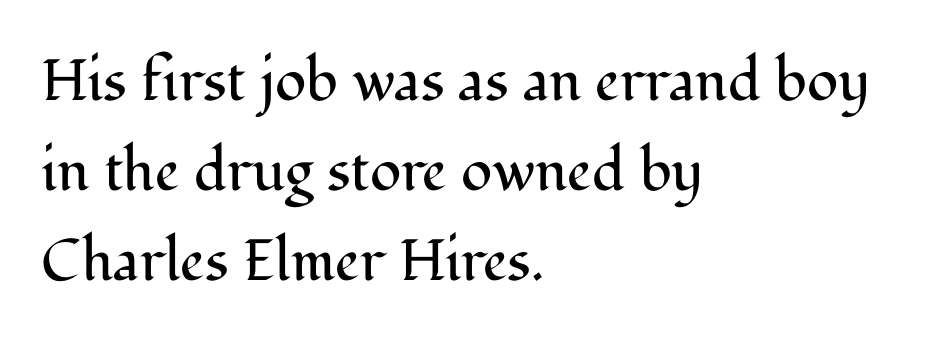
{"serif": "yes", "italic": "no", "bold": "no", "weight": "regular", "width": "normal", "stroke_contrast": "medium", "x_height": "medium", "monospaced": "no", "underline": "no", "align": "left", "line_spacing": "normal", "line_spacing_ratio": 1.55, "letter_spacing": "normal", "letter_spacing_em": 0.0, "glyph_px": 58}
